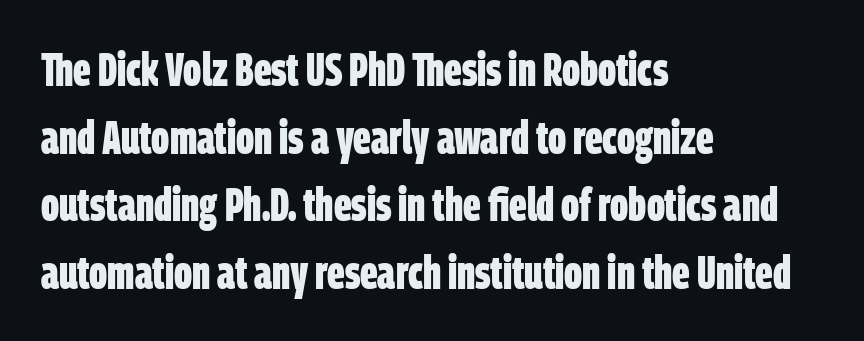
The image shows 46 px bold, condensed sans-serif type; set left-aligned, normal line spacing (1.47x), normal letter spacing, not underlined; low stroke contrast and a large x-height.
